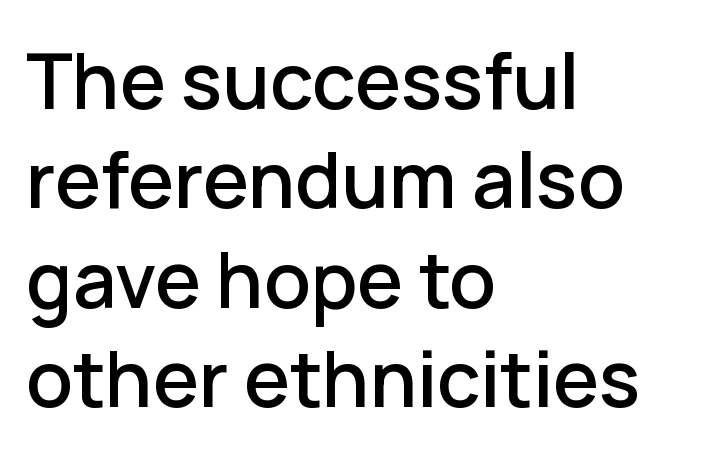
Q: Is the text italic (slanted)? A: No, it is upright.
Q: Is the typeface a serif or a sans-serif typeface? A: Sans-serif.
Q: Is the text underlined? A: No.
Q: How is the paragraph aligned? A: Left-aligned.
Q: Is the spacing between letters normal or unusually wide? A: Normal.
Q: Is the spacing between lines tight, normal or loose? A: Normal.
Q: Width (condensed, normal, or wide)? A: Normal.
Q: Stroke contrast? A: Low.
Q: x-height? A: Medium.
Q: Monospaced? A: No.
